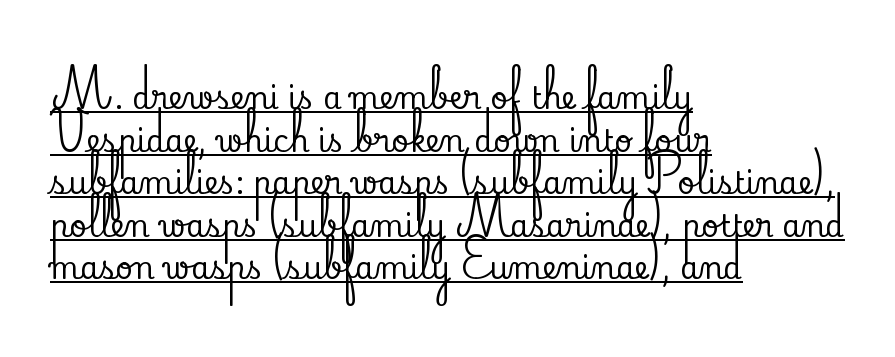
The image shows 30 px serif type, upright; set left-aligned, normal line spacing (1.42x), normal letter spacing, underlined; low stroke contrast and a small x-height.
